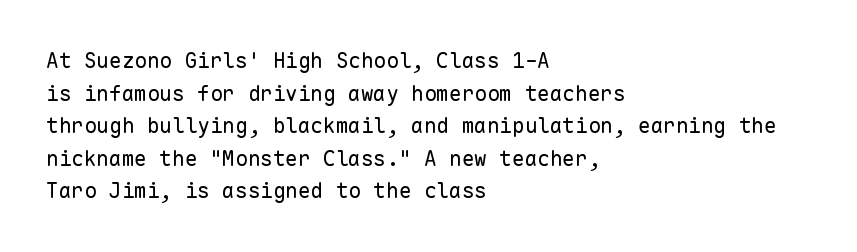
The axis of the letterforms is exactly vertical. Here the glyphs are tracked normally, forming tight word shapes. Descenders hang freely into open space. Line beginnings align vertically; line endings do not. The rows are spaced the way most documents space them.
